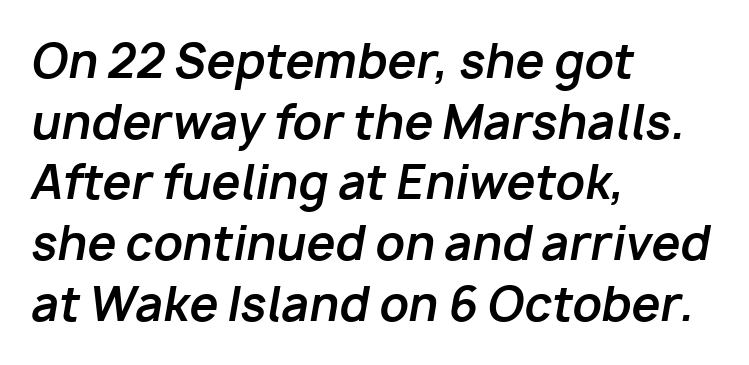
The image shows 46 px bold type, italic (leaning right); set left-aligned, normal line spacing (1.32x), normal letter spacing, not underlined; low stroke contrast and a medium x-height.
